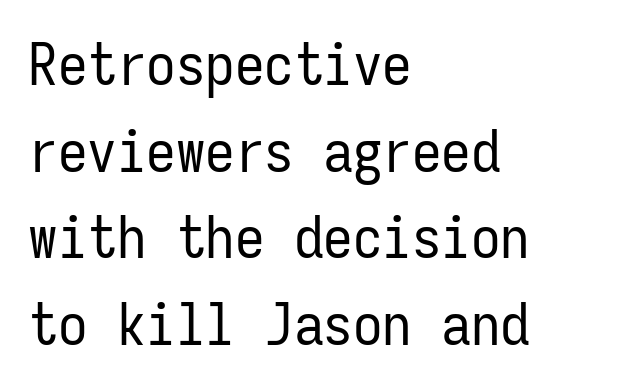
Q: Is the text bold? A: No.
Q: Is the text italic (slanted)? A: No, it is upright.
Q: Is the typeface a serif or a sans-serif typeface? A: Sans-serif.
Q: Is the text underlined? A: No.
Q: How is the paragraph aligned? A: Left-aligned.
Q: Is the spacing between letters normal or unusually wide? A: Normal.
Q: Is the spacing between lines tight, normal or loose? A: Normal.
Q: Width (condensed, normal, or wide)? A: Condensed.
Q: Stroke contrast? A: Low.
Q: x-height? A: Medium.
Q: Monospaced? A: Yes.
